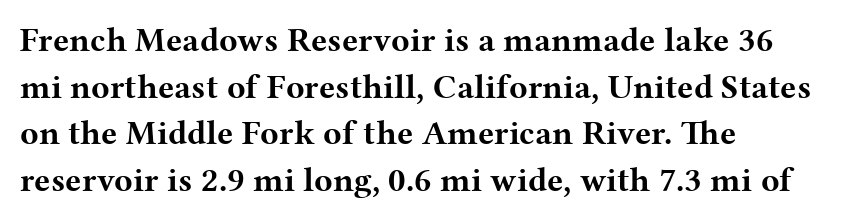
The image shows 34 px bold, wide serif type, upright; set left-aligned, normal line spacing (1.37x), normal letter spacing, not underlined; medium stroke contrast and a medium x-height.
